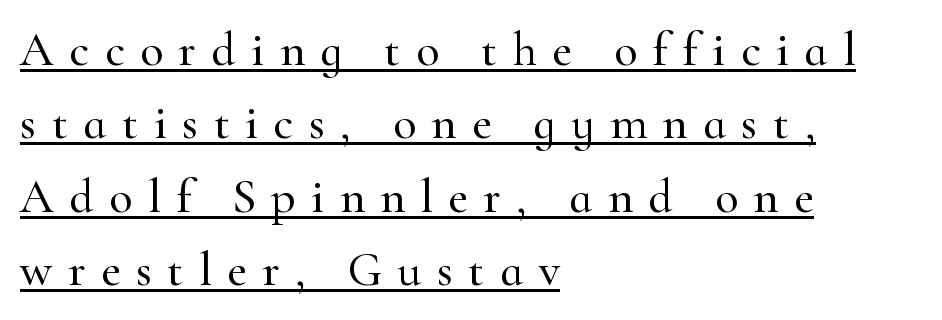
The image shows 48 px serif type, upright; set left-aligned, normal line spacing (1.53x), unusually wide letter spacing (+0.32 em), underlined; high stroke contrast and a small x-height.
